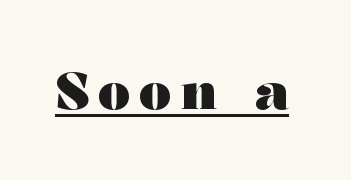
Q: Is the text bold? A: Yes.
Q: Is the text italic (slanted)? A: No, it is upright.
Q: Is the typeface a serif or a sans-serif typeface? A: Serif.
Q: Is the text underlined? A: Yes.
Q: Width (condensed, normal, or wide)? A: Wide.
Q: Stroke contrast? A: Medium.
Q: x-height? A: Medium.
Q: Monospaced? A: No.
